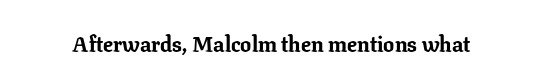
The image shows 22 px bold type, upright; set normal letter spacing, not underlined.
